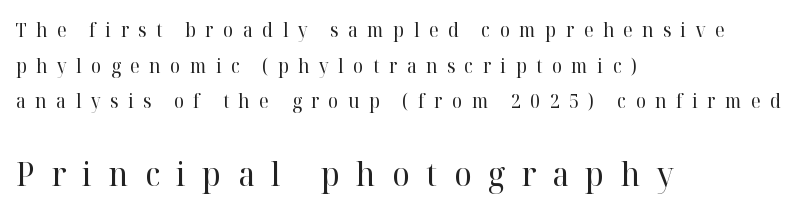
Q: Is the text bold? A: No.
Q: Is the text italic (slanted)? A: No, it is upright.
Q: Is the typeface a serif or a sans-serif typeface? A: Serif.
Q: Is the text underlined? A: No.
Q: How is the paragraph aligned? A: Left-aligned.
Q: Is the spacing between letters normal or unusually wide? A: Unusually wide.
Q: Which block of text is set in a larger size, the first (top) or the second (bottom)? A: The second (bottom) one.
Q: Width (condensed, normal, or wide)? A: Normal.
Q: Stroke contrast? A: High.
Q: x-height? A: Medium.
Q: Monospaced? A: No.
